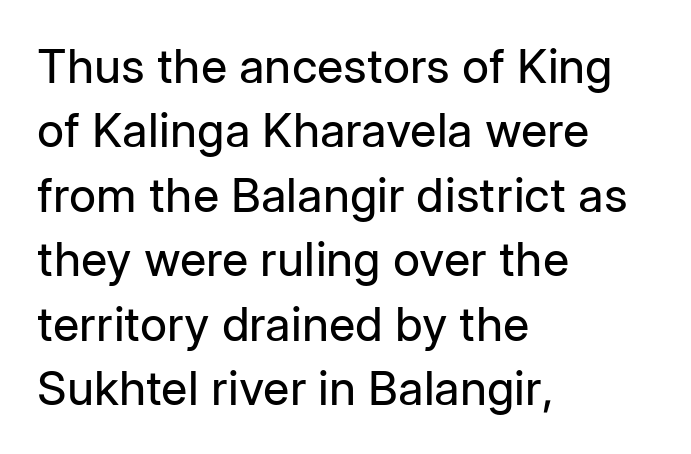
The image shows 47 px regular-weight sans-serif type, upright; set left-aligned, normal line spacing (1.37x), normal letter spacing, not underlined; low stroke contrast and a medium x-height.
